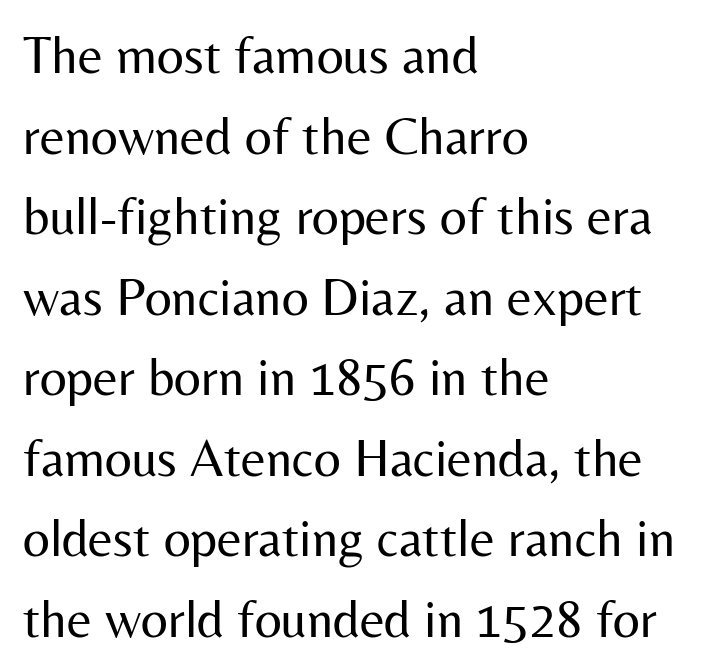
{"serif": "no", "italic": "no", "bold": "no", "weight": "regular", "width": "normal", "stroke_contrast": "medium", "x_height": "medium", "monospaced": "no", "underline": "no", "align": "left", "line_spacing": "normal", "line_spacing_ratio": 1.52, "letter_spacing": "normal", "letter_spacing_em": 0.0, "glyph_px": 53}
